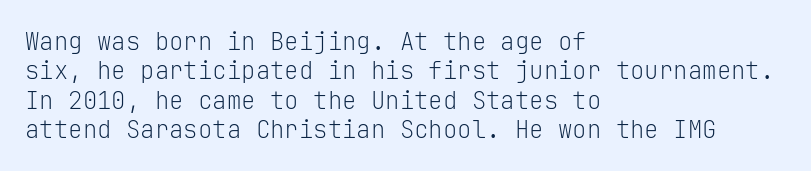
{"italic": "no", "bold": "no", "underline": "no", "align": "left", "line_spacing_ratio": 1.22, "letter_spacing": "normal", "letter_spacing_em": 0.0, "glyph_px": 24}
